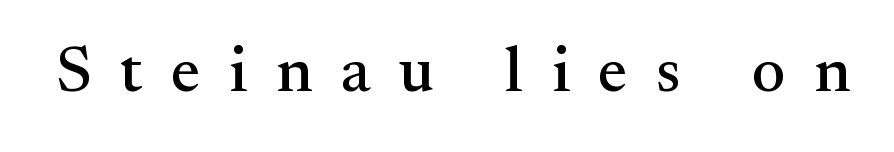
This sample uses expanded letter spacing, leaving extra air between glyphs. Clear beneath every line of the passage. The passage shown is typed in a proportional face where columns would drift. Rendered with straight, roman letterforms. Font category for this specimen: serif.
